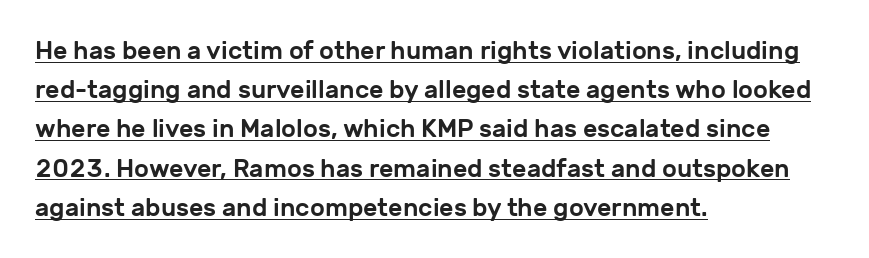
Q: Is the text italic (slanted)? A: No, it is upright.
Q: Is the text underlined? A: Yes.
Q: How is the paragraph aligned? A: Left-aligned.
Q: Is the spacing between letters normal or unusually wide? A: Normal.
Q: Is the spacing between lines tight, normal or loose? A: Normal.
